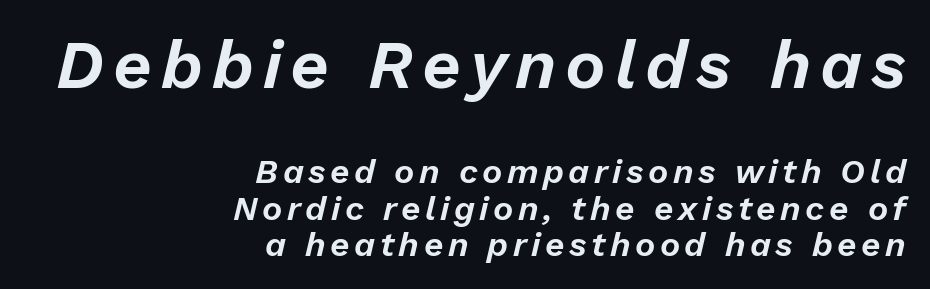
The image shows 68 px text type, italic (leaning right); set right-aligned, tight line spacing (1.07x), not underlined; the first (top) block is 2.0x larger; low stroke contrast and a medium x-height.
